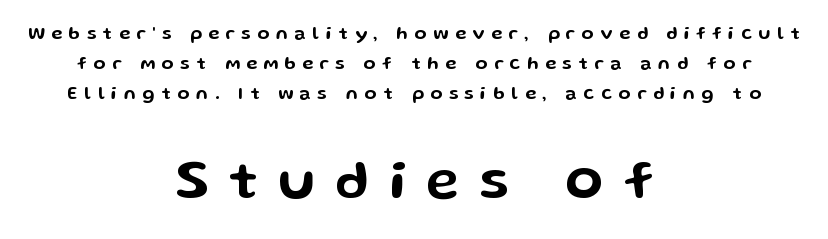
The image shows 55 px wide sans-serif type, upright; set centered, normal line spacing (1.67x), unusually wide letter spacing (+0.37 em), not underlined; the second (bottom) block is 3.06x larger; low stroke contrast and a medium x-height.
